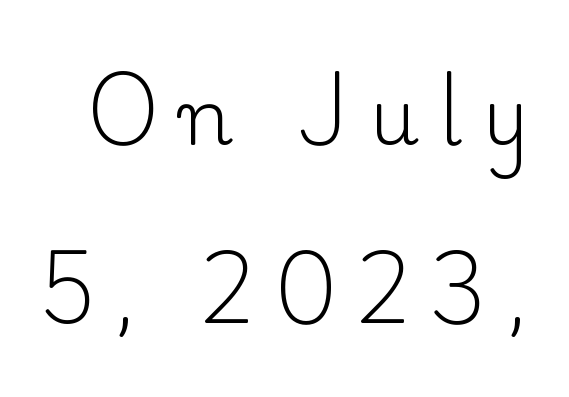
The passage shown has open, widely tracked lettering throughout. Loosely led — the rows are spread out. Do the characters align in a grid? No, the font is proportional.
